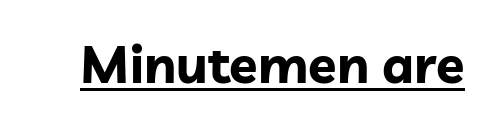
Q: Is the text bold? A: Yes.
Q: Is the text italic (slanted)? A: No, it is upright.
Q: Is the typeface a serif or a sans-serif typeface? A: Sans-serif.
Q: Is the text underlined? A: Yes.
Q: Is the spacing between letters normal or unusually wide? A: Normal.
Q: Width (condensed, normal, or wide)? A: Normal.
Q: Stroke contrast? A: Low.
Q: x-height? A: Medium.
Q: Monospaced? A: No.
